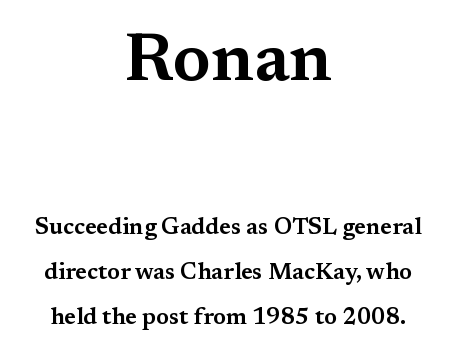
{"serif": "yes", "italic": "no", "width": "wide", "stroke_contrast": "medium", "x_height": "medium", "monospaced": "no", "underline": "no", "align": "center", "line_spacing": "loose", "line_spacing_ratio": 1.95, "letter_spacing": "normal", "letter_spacing_em": 0.0, "larger_block": "first", "size_ratio": 2.96, "glyph_px": 68}
